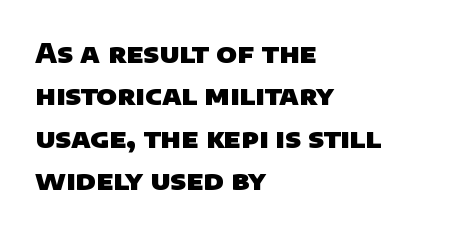
Q: Is the text bold? A: Yes.
Q: Is the text underlined? A: No.
Q: How is the paragraph aligned? A: Left-aligned.
Q: Is the spacing between letters normal or unusually wide? A: Normal.
Q: Is the spacing between lines tight, normal or loose? A: Normal.
